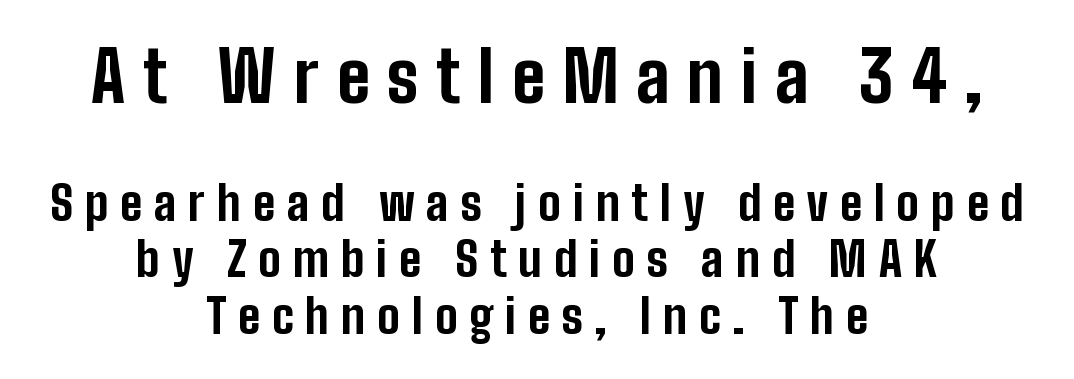
{"serif": "no", "italic": "no", "bold": "yes", "weight": "bold", "width": "condensed", "stroke_contrast": "low", "x_height": "medium", "monospaced": "no", "underline": "no", "align": "center", "line_spacing_ratio": 1.2, "letter_spacing": "wide", "letter_spacing_em": 0.25, "larger_block": "first", "size_ratio": 1.49, "glyph_px": 70}
